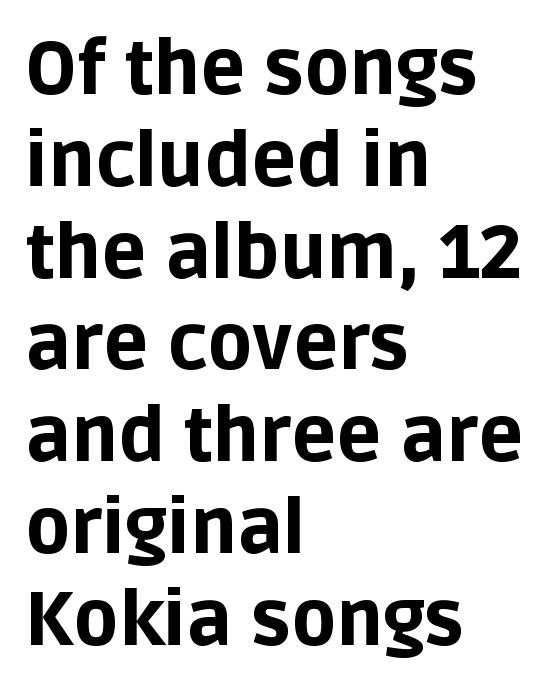
{"serif": "no", "italic": "no", "bold": "yes", "weight": "bold", "width": "normal", "stroke_contrast": "low", "x_height": "large", "monospaced": "no", "underline": "no", "align": "left", "line_spacing_ratio": 1.24, "letter_spacing": "normal", "letter_spacing_em": 0.0, "glyph_px": 74}
